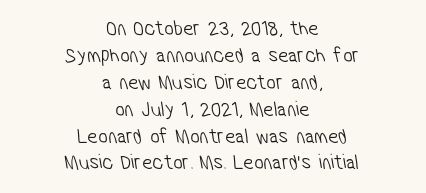
These lines are centered, leaving both edges ragged. Lines of text with bare space underneath. The block of text has a typical density, with ordinary space between rows. Observe the ordinary spacing: letters are neighbours, not strangers.
